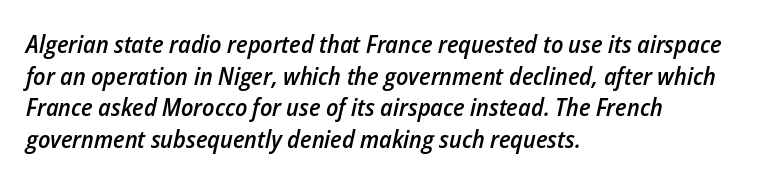
Rule under the text: the space is simply empty. Here the glyphs are tracked normally, forming tight word shapes. Compared with an ordinary text face, these strokes are moderately heavier — a semibold. Vertical spacing — default. In terms of posture, this sample is oblique.
